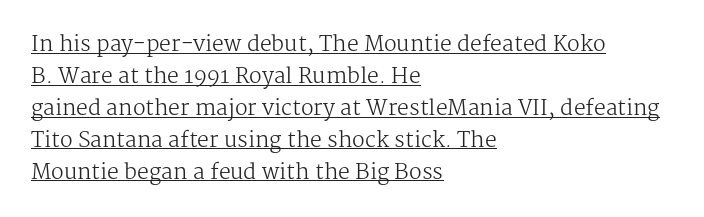
Q: Is the text bold? A: No.
Q: Is the text italic (slanted)? A: No, it is upright.
Q: Is the text underlined? A: Yes.
Q: How is the paragraph aligned? A: Left-aligned.
Q: Is the spacing between letters normal or unusually wide? A: Normal.
Q: Is the spacing between lines tight, normal or loose? A: Normal.
